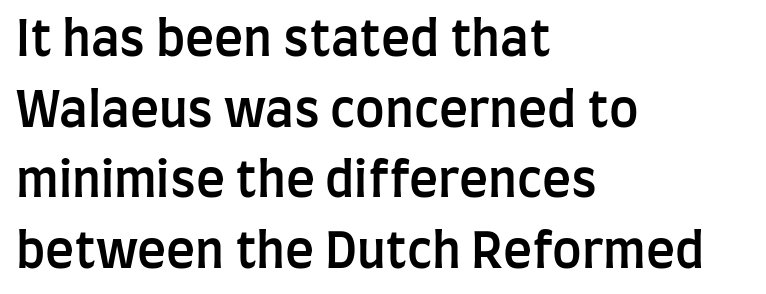
{"serif": "no", "italic": "no", "bold": "semi", "weight": "semibold", "width": "condensed", "stroke_contrast": "low", "x_height": "large", "monospaced": "no", "underline": "no", "align": "left", "line_spacing": "normal", "line_spacing_ratio": 1.44, "letter_spacing": "normal", "letter_spacing_em": 0.0, "glyph_px": 49}
